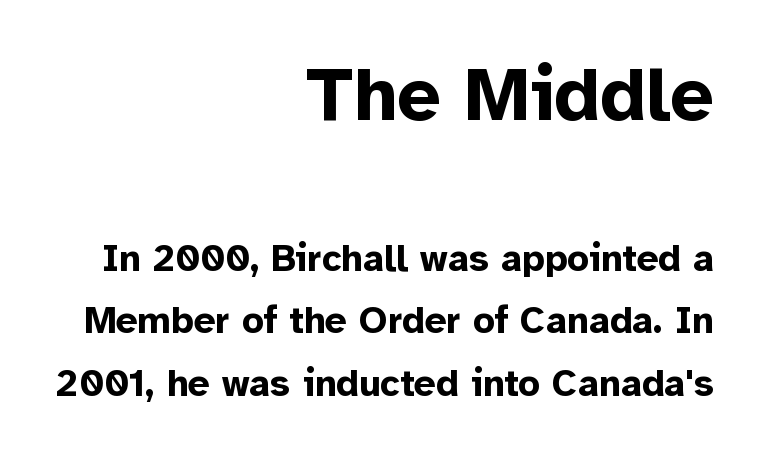
Q: Is the text bold? A: Yes.
Q: Is the text italic (slanted)? A: No, it is upright.
Q: Is the typeface a serif or a sans-serif typeface? A: Sans-serif.
Q: Is the text underlined? A: No.
Q: How is the paragraph aligned? A: Right-aligned.
Q: Is the spacing between letters normal or unusually wide? A: Normal.
Q: Is the spacing between lines tight, normal or loose? A: Normal.
Q: Which block of text is set in a larger size, the first (top) or the second (bottom)? A: The first (top) one.
Q: Width (condensed, normal, or wide)? A: Normal.
Q: Stroke contrast? A: Low.
Q: x-height? A: Medium.
Q: Monospaced? A: No.
